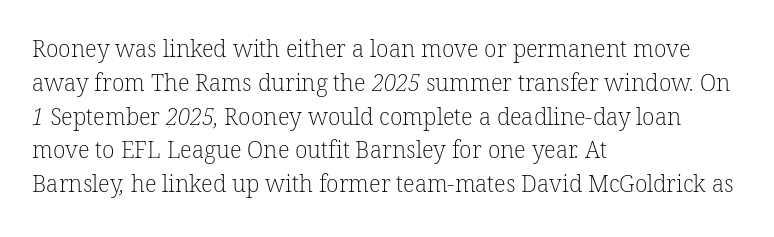
Q: Is the text bold? A: No.
Q: Is the text underlined? A: No.
Q: How is the paragraph aligned? A: Left-aligned.
Q: Is the spacing between letters normal or unusually wide? A: Normal.
Q: Is the spacing between lines tight, normal or loose? A: Normal.
